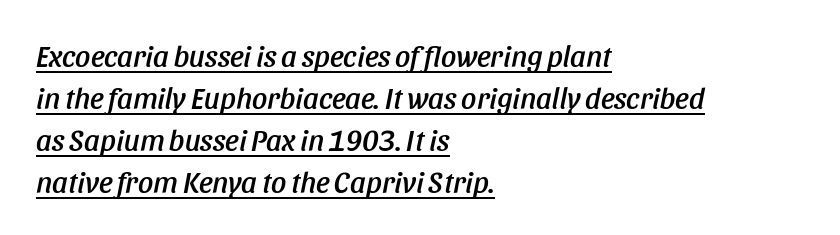
Q: Is the text italic (slanted)? A: Yes, it leans right by about 11 degrees.
Q: Is the text underlined? A: Yes.
Q: How is the paragraph aligned? A: Left-aligned.
Q: Is the spacing between letters normal or unusually wide? A: Normal.
Q: Is the spacing between lines tight, normal or loose? A: Normal.
Q: Width (condensed, normal, or wide)? A: Condensed.
Q: Stroke contrast? A: Low.
Q: x-height? A: Large.
Q: Monospaced? A: No.
